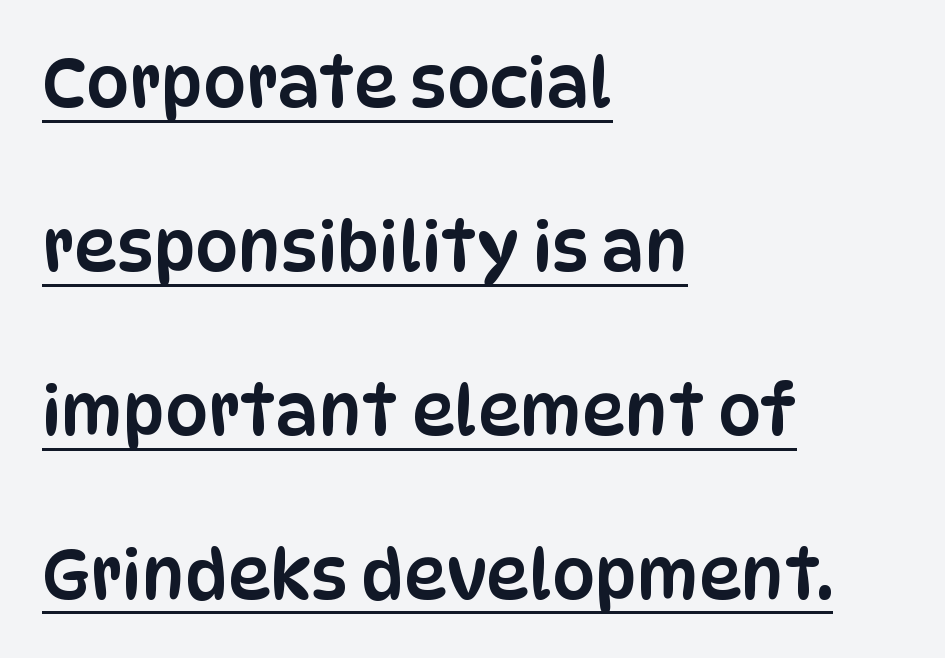
Q: Is the text italic (slanted)? A: No, it is upright.
Q: Is the typeface a serif or a sans-serif typeface? A: Sans-serif.
Q: Is the text underlined? A: Yes.
Q: How is the paragraph aligned? A: Left-aligned.
Q: Is the spacing between letters normal or unusually wide? A: Normal.
Q: Is the spacing between lines tight, normal or loose? A: Loose.
Q: Width (condensed, normal, or wide)? A: Condensed.
Q: Stroke contrast? A: Low.
Q: x-height? A: Large.
Q: Monospaced? A: No.
